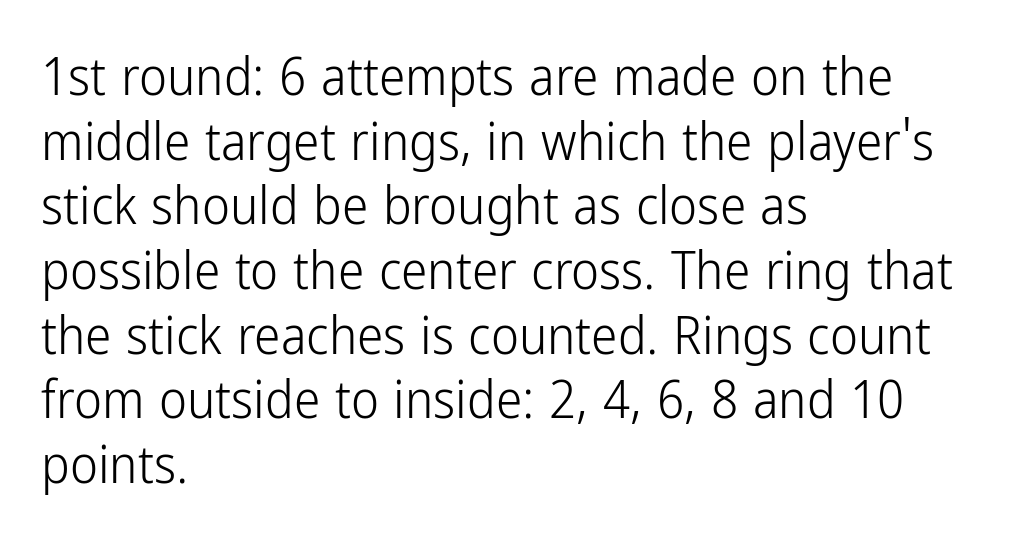
The image shows 53 px light, condensed sans-serif type, upright; set left-aligned, line spacing 1.22x, normal letter spacing, not underlined; low stroke contrast and a medium x-height.
